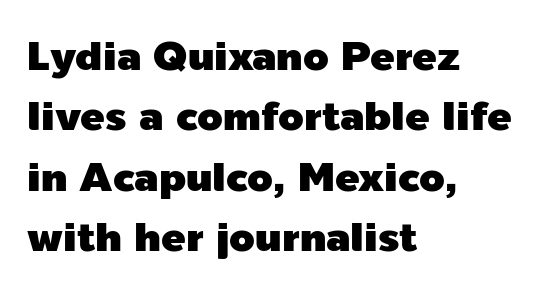
Q: Is the text italic (slanted)? A: No, it is upright.
Q: Is the typeface a serif or a sans-serif typeface? A: Sans-serif.
Q: Is the text underlined? A: No.
Q: How is the paragraph aligned? A: Left-aligned.
Q: Is the spacing between letters normal or unusually wide? A: Normal.
Q: Is the spacing between lines tight, normal or loose? A: Normal.
Q: Width (condensed, normal, or wide)? A: Normal.
Q: x-height? A: Medium.
Q: Monospaced? A: No.
